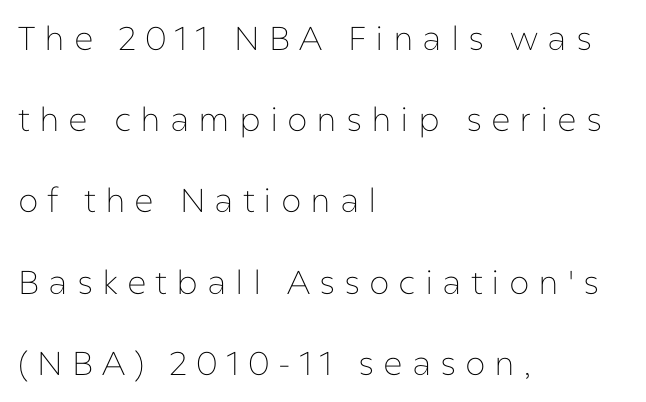
{"serif": "no", "italic": "no", "bold": "no", "weight": "thin", "width": "normal", "stroke_contrast": "low", "x_height": "medium", "monospaced": "no", "underline": "no", "align": "left", "line_spacing": "loose", "line_spacing_ratio": 2.46, "letter_spacing": "wide", "letter_spacing_em": 0.27, "glyph_px": 33}
